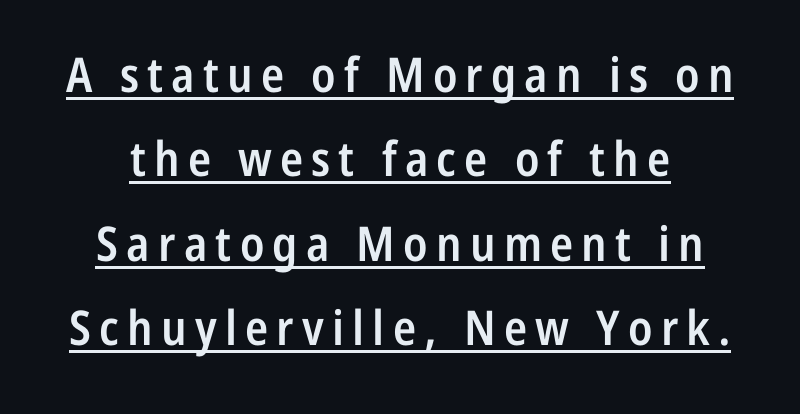
Observe the absence of serifs on each vertical stroke in this sample. Heft: intermediate — a semibold. Does a line run under the words? Yes, clearly. Do the characters align in a grid? No, the font is proportional. Nope, not italic — everything's standing straight.
